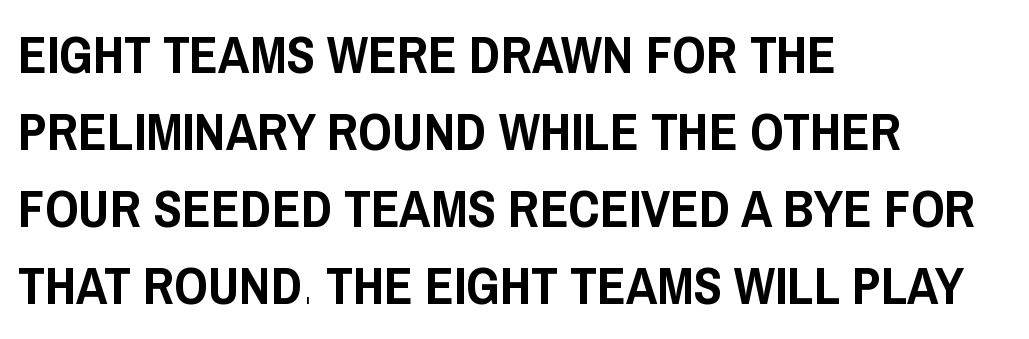
{"serif": "no", "italic": "no", "width": "condensed", "stroke_contrast": "low", "x_height": "large", "monospaced": "no", "underline": "no", "align": "left", "line_spacing": "normal", "line_spacing_ratio": 1.45, "letter_spacing": "normal", "letter_spacing_em": 0.0, "glyph_px": 53}
